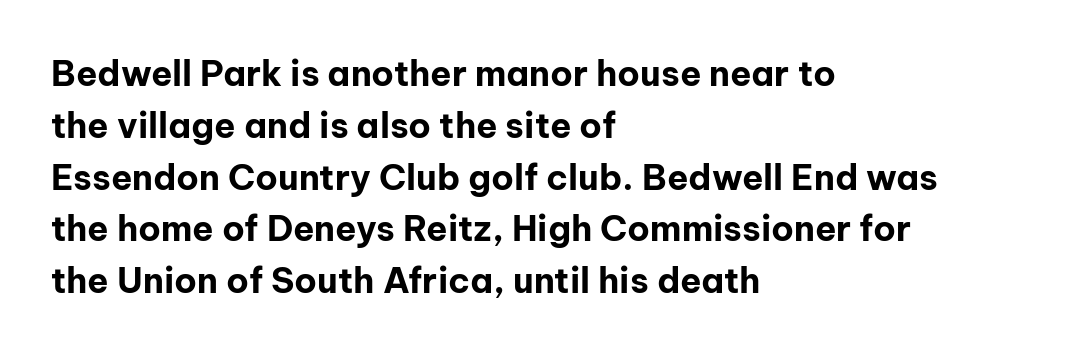
Alignment: flush left. Heft: maximum for text — a bold. The block of text has a typical density, with ordinary space between rows. The gap between lines stays unmarked.
